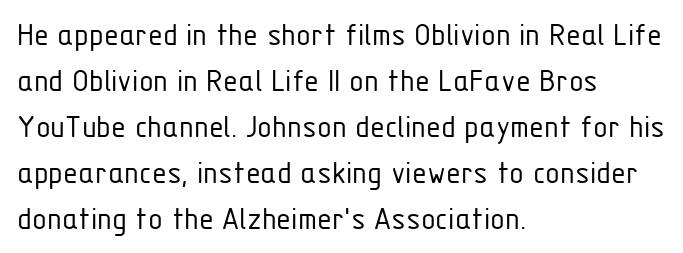
Q: Is the text bold? A: No.
Q: Is the text italic (slanted)? A: No, it is upright.
Q: Is the typeface a serif or a sans-serif typeface? A: Sans-serif.
Q: Is the text underlined? A: No.
Q: How is the paragraph aligned? A: Left-aligned.
Q: Is the spacing between letters normal or unusually wide? A: Normal.
Q: Is the spacing between lines tight, normal or loose? A: Normal.
Q: Width (condensed, normal, or wide)? A: Condensed.
Q: Stroke contrast? A: Low.
Q: x-height? A: Medium.
Q: Monospaced? A: No.
